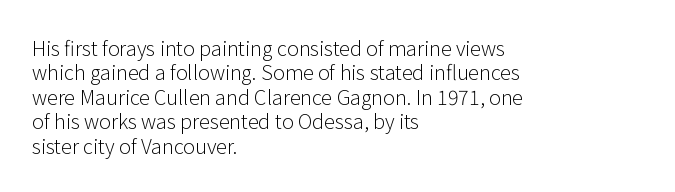
{"italic": "no", "bold": "no", "underline": "no", "align": "left", "line_spacing_ratio": 1.22, "letter_spacing": "normal", "letter_spacing_em": 0.0, "glyph_px": 20}
